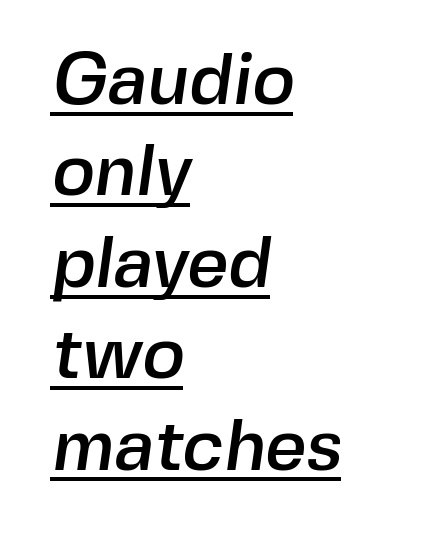
Q: Is the typeface a serif or a sans-serif typeface? A: Sans-serif.
Q: Is the text underlined? A: Yes.
Q: How is the paragraph aligned? A: Left-aligned.
Q: Is the spacing between letters normal or unusually wide? A: Normal.
Q: Is the spacing between lines tight, normal or loose? A: Normal.
Q: Width (condensed, normal, or wide)? A: Normal.
Q: x-height? A: Medium.
Q: Monospaced? A: No.
